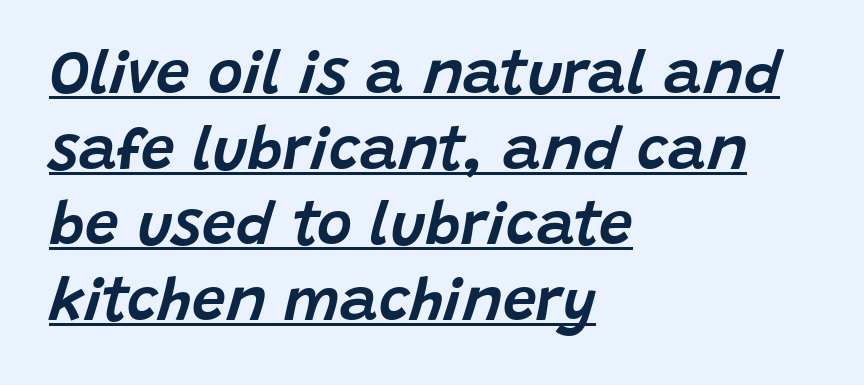
The image shows 60 px text type, italic (leaning right); set left-aligned, normal line spacing (1.26x), normal letter spacing, underlined; low stroke contrast and a large x-height.
